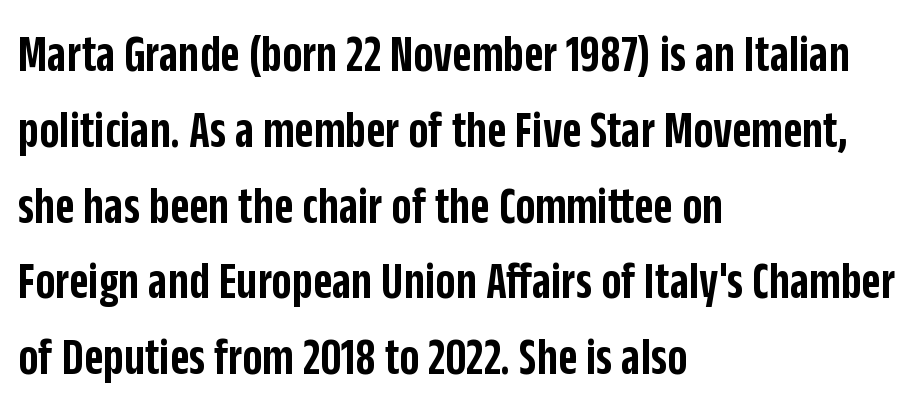
Q: Is the text bold? A: Semi-bold.
Q: Is the text italic (slanted)? A: No, it is upright.
Q: Is the typeface a serif or a sans-serif typeface? A: Sans-serif.
Q: Is the text underlined? A: No.
Q: How is the paragraph aligned? A: Left-aligned.
Q: Is the spacing between letters normal or unusually wide? A: Normal.
Q: Is the spacing between lines tight, normal or loose? A: Normal.
Q: Width (condensed, normal, or wide)? A: Condensed.
Q: Stroke contrast? A: Low.
Q: x-height? A: Large.
Q: Monospaced? A: No.
